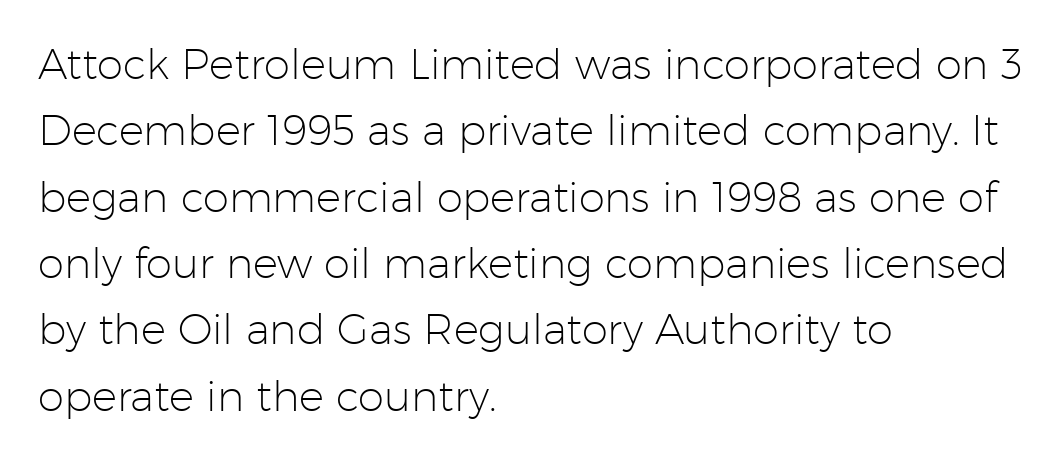
One glance says typical: line gaps are just what's usual. Typographically, this falls in the sans-serif category. No extra tracking has been applied to these lines. Underline: absent. Looks like regular typesetting: each glyph gets only the width it needs.
